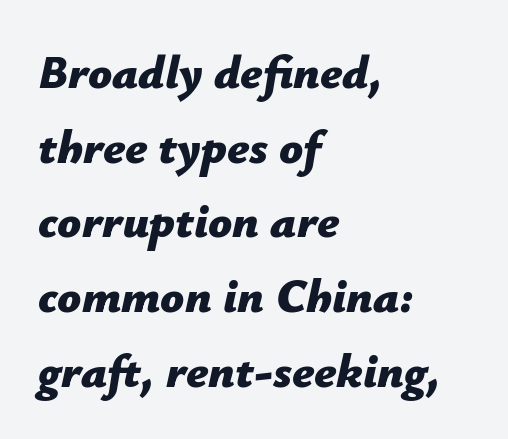
The image shows 47 px bold type, italic (leaning right); set left-aligned, normal line spacing (1.59x), normal letter spacing, not underlined; low stroke contrast and a medium x-height.
